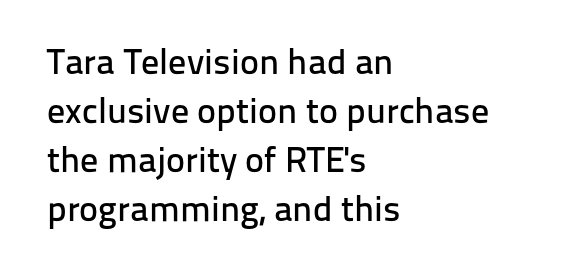
{"serif": "no", "italic": "no", "width": "normal", "stroke_contrast": "low", "x_height": "medium", "monospaced": "no", "underline": "no", "align": "left", "line_spacing": "normal", "line_spacing_ratio": 1.36, "letter_spacing": "normal", "letter_spacing_em": 0.0, "glyph_px": 36}
